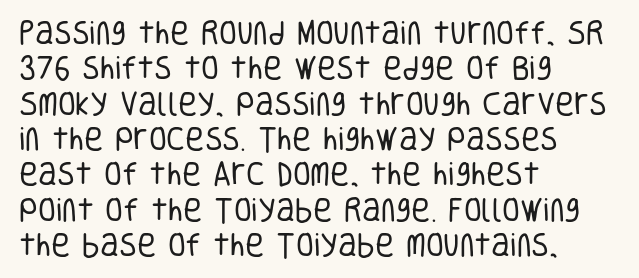
Vertically, the passage feels balanced, rows spaced as you'd expect. No italicization has been applied; the sample stays upright. A bare baseline throughout the passage. Think standard paragraph weight, or any step lighter than that.
